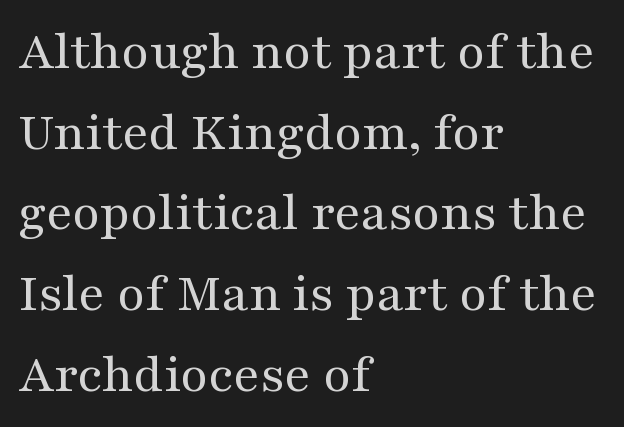
Q: Is the text bold? A: No.
Q: Is the text italic (slanted)? A: No, it is upright.
Q: Is the typeface a serif or a sans-serif typeface? A: Serif.
Q: Is the text underlined? A: No.
Q: How is the paragraph aligned? A: Left-aligned.
Q: Is the spacing between letters normal or unusually wide? A: Normal.
Q: Is the spacing between lines tight, normal or loose? A: Normal.
Q: Width (condensed, normal, or wide)? A: Wide.
Q: Stroke contrast? A: Medium.
Q: x-height? A: Medium.
Q: Monospaced? A: No.
